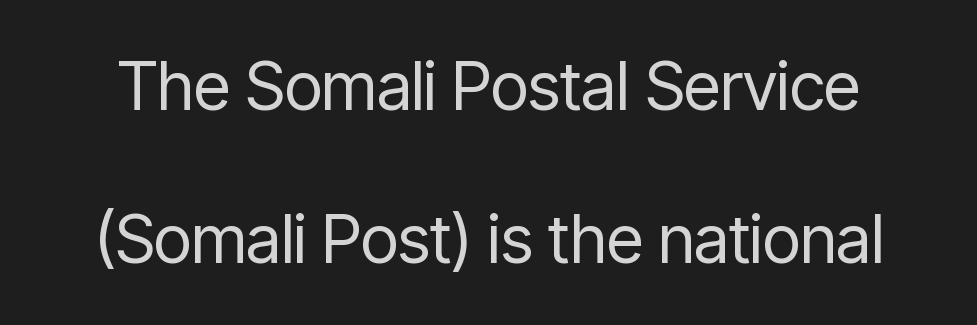
Q: Is the text bold? A: No.
Q: Is the text italic (slanted)? A: No, it is upright.
Q: Is the typeface a serif or a sans-serif typeface? A: Sans-serif.
Q: Is the text underlined? A: No.
Q: Is the spacing between letters normal or unusually wide? A: Normal.
Q: Is the spacing between lines tight, normal or loose? A: Loose.
Q: Width (condensed, normal, or wide)? A: Condensed.
Q: Stroke contrast? A: Low.
Q: x-height? A: Medium.
Q: Monospaced? A: No.
